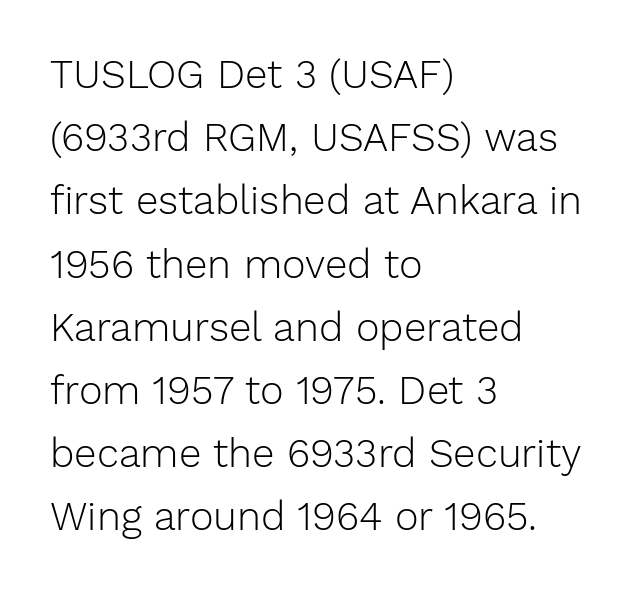
{"serif": "no", "italic": "no", "bold": "no", "weight": "light", "width": "normal", "stroke_contrast": "low", "x_height": "medium", "monospaced": "no", "underline": "no", "align": "left", "line_spacing": "normal", "line_spacing_ratio": 1.58, "letter_spacing": "normal", "letter_spacing_em": 0.0, "glyph_px": 40}
